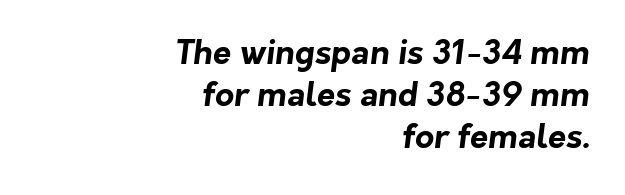
Standard letterfit; no display-style spreading of the glyphs. The typeface chosen for these lines omits serifs. The passage shown is typed in a proportional face where columns would drift. Each new line begins a customary step beneath the previous one. Words float on clear page, feet unadorned.
